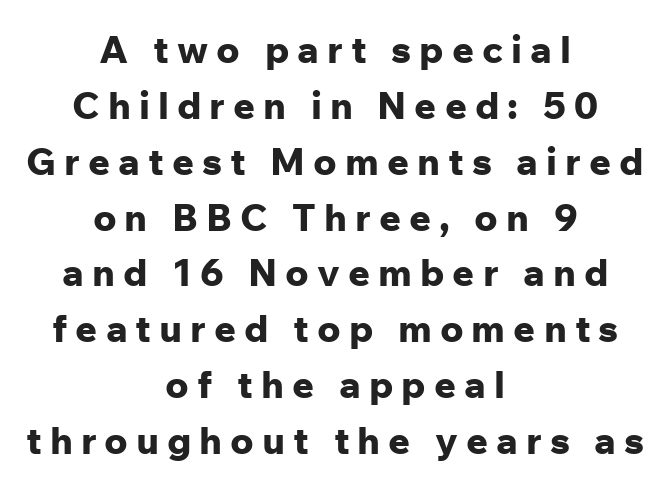
{"serif": "no", "italic": "no", "bold": "yes", "weight": "bold", "width": "normal", "stroke_contrast": "low", "x_height": "medium", "monospaced": "no", "underline": "no", "align": "center", "line_spacing": "normal", "line_spacing_ratio": 1.47, "letter_spacing": "wide", "letter_spacing_em": 0.21, "glyph_px": 38}
